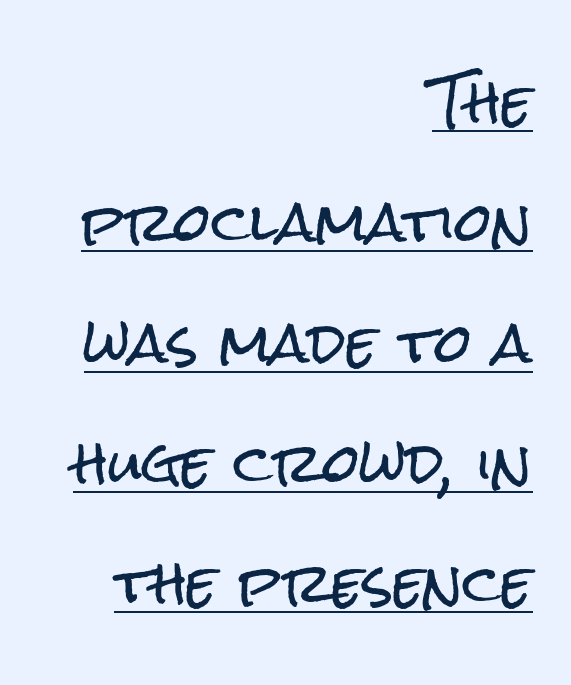
You could fit nearly another row in the gap between these rows. These lines are composed in type without serifs. Between one letter and the next there's only the usual sliver of space. You can tell it's not italic because the verticals are truly vertical.
